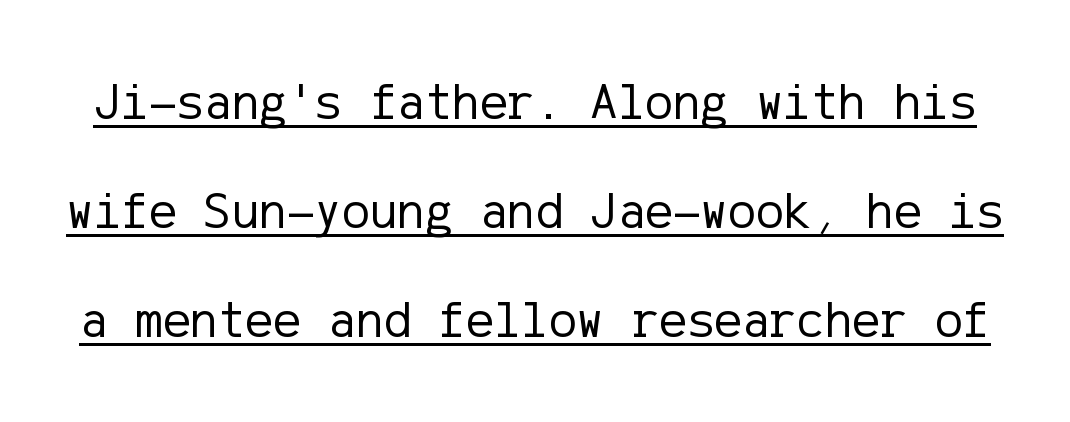
The face used here appears with an underline applied. The letters stand upright; this is a roman face. Airy leading. On a weight scale, this lands at 450 or below. To sum up the face: it is a sans, with no serifs. Spacing between characters is what you'd get straight out of the box.
